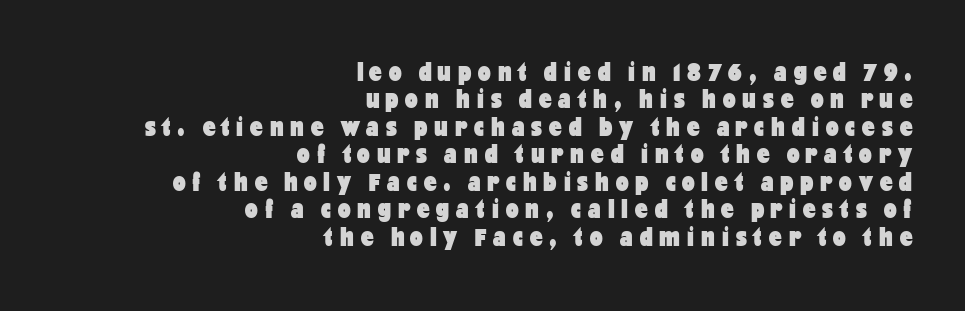
Q: Is the text bold? A: Yes.
Q: Is the text italic (slanted)? A: No, it is upright.
Q: Is the typeface a serif or a sans-serif typeface? A: Sans-serif.
Q: Is the text underlined? A: No.
Q: How is the paragraph aligned? A: Right-aligned.
Q: Is the spacing between letters normal or unusually wide? A: Unusually wide.
Q: Is the spacing between lines tight, normal or loose? A: Tight.
Q: Width (condensed, normal, or wide)? A: Condensed.
Q: Stroke contrast? A: Low.
Q: x-height? A: Medium.
Q: Monospaced? A: No.
